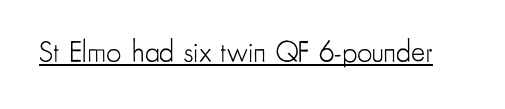
The image shows 30 px light, condensed sans-serif type, upright; set normal letter spacing, underlined; low stroke contrast and a small x-height.
